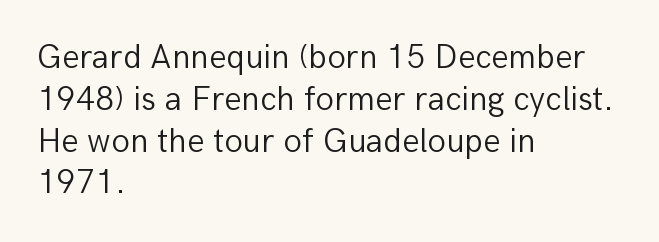
There is no visible air inserted between adjacent glyphs. Each letter's strokes conclude bluntly, with no projecting serifs. Type without underlining. The typeface has the unassuming heft of standard copy or less.
